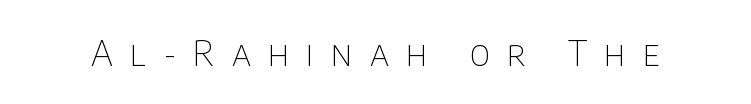
Q: Is the text bold? A: No.
Q: Is the text italic (slanted)? A: No, it is upright.
Q: Is the typeface a serif or a sans-serif typeface? A: Sans-serif.
Q: Is the text underlined? A: No.
Q: Is the spacing between letters normal or unusually wide? A: Unusually wide.
Q: Width (condensed, normal, or wide)? A: Normal.
Q: Stroke contrast? A: Low.
Q: x-height? A: Large.
Q: Monospaced? A: No.
